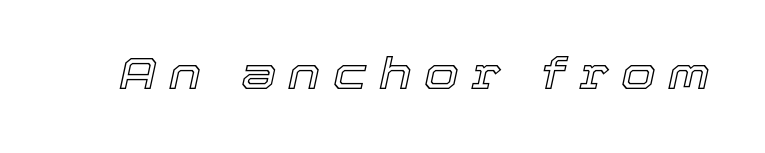
Here the designer chose a conventional face with non-uniform glyph widths. You can tell it's italic because the verticals aren't actually vertical. The string is rendered with underlining switched off. Honestly, the letter spacing is so wide it's the main thing you notice.
